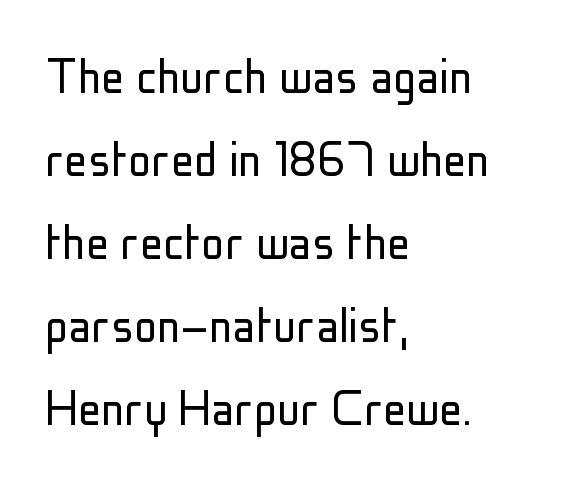
{"serif": "no", "italic": "no", "bold": "no", "weight": "light", "width": "condensed", "stroke_contrast": "low", "x_height": "medium", "monospaced": "no", "underline": "no", "align": "left", "line_spacing": "normal", "line_spacing_ratio": 1.43, "letter_spacing": "normal", "letter_spacing_em": 0.0, "glyph_px": 58}
